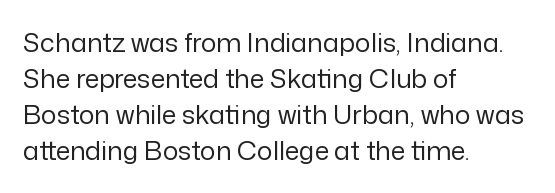
Q: Is the text bold? A: No.
Q: Is the text italic (slanted)? A: No, it is upright.
Q: Is the text underlined? A: No.
Q: How is the paragraph aligned? A: Left-aligned.
Q: Is the spacing between letters normal or unusually wide? A: Normal.
Q: Is the spacing between lines tight, normal or loose? A: Normal.
